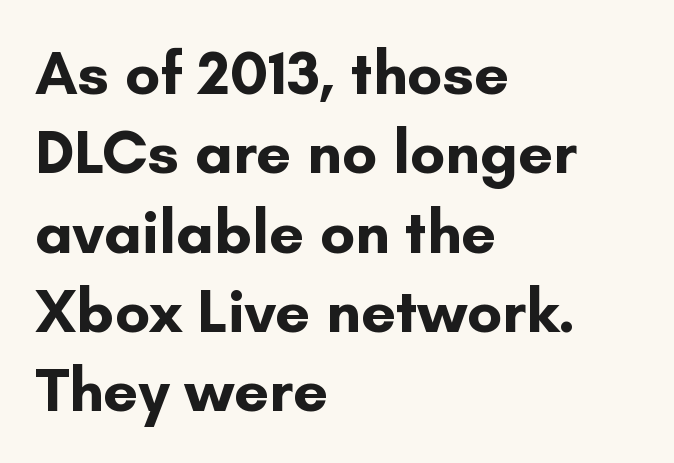
Posture: straight, roman, zero tilt. Teacher's note: observe the even left margin — that is flush-left alignment. Summary of weight: heavy, a full bold. The face used here is proportionally spaced, like ordinary book or web type. No word sits above an underline. These lines sit exactly where default settings would place them.
